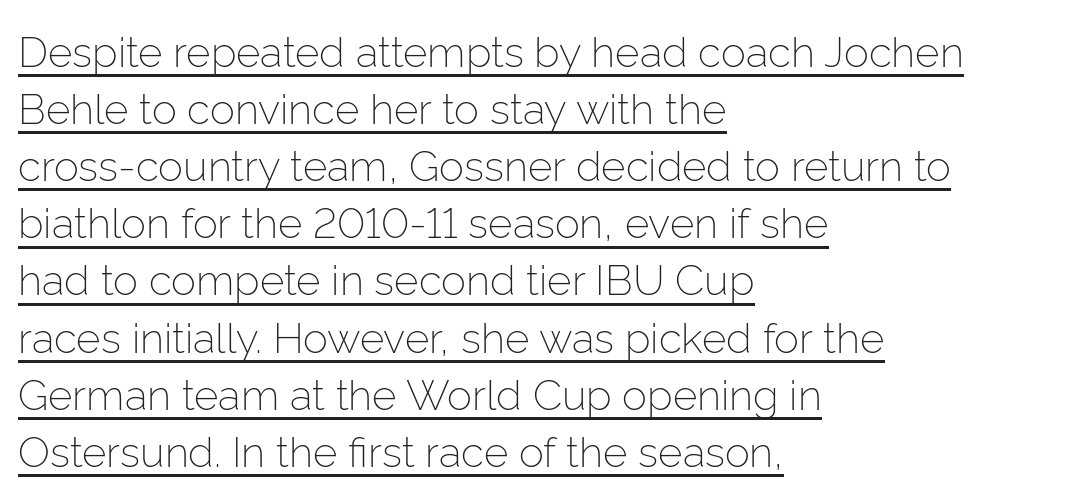
Q: Is the text bold? A: No.
Q: Is the text italic (slanted)? A: No, it is upright.
Q: Is the typeface a serif or a sans-serif typeface? A: Sans-serif.
Q: Is the text underlined? A: Yes.
Q: How is the paragraph aligned? A: Left-aligned.
Q: Is the spacing between letters normal or unusually wide? A: Normal.
Q: Is the spacing between lines tight, normal or loose? A: Normal.
Q: Width (condensed, normal, or wide)? A: Normal.
Q: Stroke contrast? A: Low.
Q: x-height? A: Medium.
Q: Monospaced? A: No.
